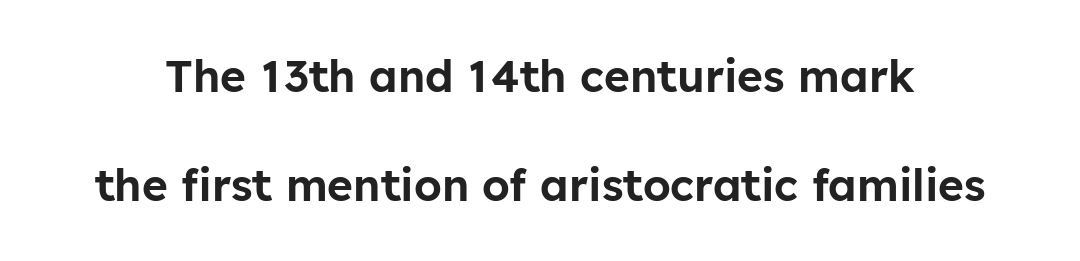
{"serif": "no", "italic": "no", "width": "normal", "stroke_contrast": "low", "x_height": "medium", "monospaced": "no", "underline": "no", "line_spacing": "loose", "line_spacing_ratio": 2.48, "letter_spacing": "normal", "letter_spacing_em": 0.0, "glyph_px": 44}
